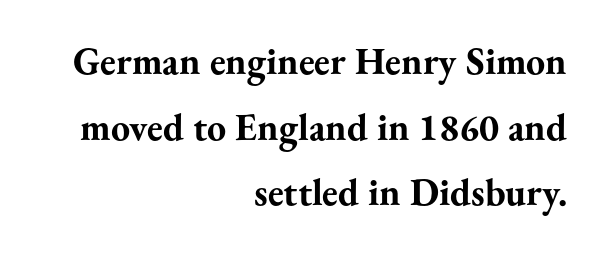
Q: Is the text bold? A: Yes.
Q: Is the text italic (slanted)? A: No, it is upright.
Q: Is the typeface a serif or a sans-serif typeface? A: Serif.
Q: Is the text underlined? A: No.
Q: How is the paragraph aligned? A: Right-aligned.
Q: Is the spacing between letters normal or unusually wide? A: Normal.
Q: Width (condensed, normal, or wide)? A: Normal.
Q: Stroke contrast? A: Medium.
Q: x-height? A: Small.
Q: Monospaced? A: No.
